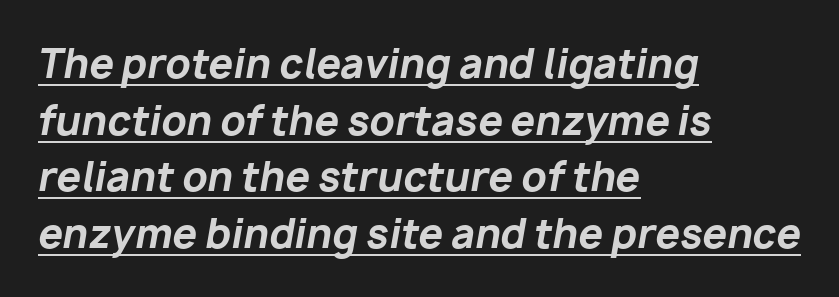
Q: Is the text bold? A: Yes.
Q: Is the text italic (slanted)? A: Yes, it leans right by about 10 degrees.
Q: Is the text underlined? A: Yes.
Q: How is the paragraph aligned? A: Left-aligned.
Q: Is the spacing between letters normal or unusually wide? A: Normal.
Q: Is the spacing between lines tight, normal or loose? A: Normal.
Q: Width (condensed, normal, or wide)? A: Normal.
Q: Stroke contrast? A: Low.
Q: x-height? A: Medium.
Q: Monospaced? A: No.
